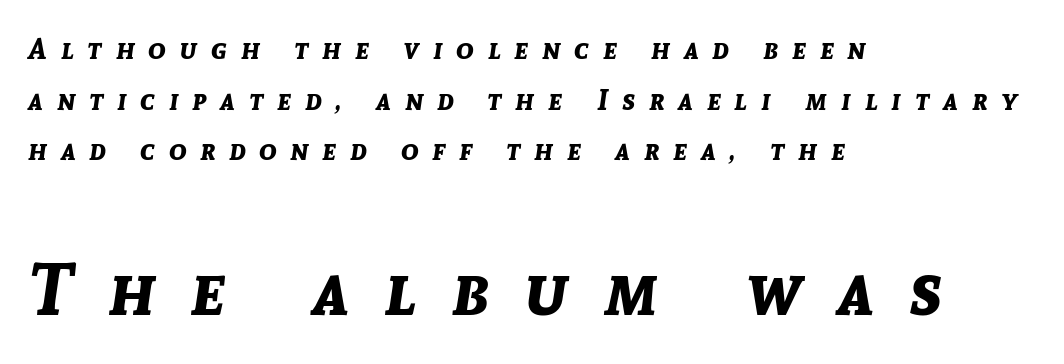
Q: Is the text bold? A: Yes.
Q: Is the text italic (slanted)? A: Yes, it leans right by about 8 degrees.
Q: Is the text underlined? A: No.
Q: How is the paragraph aligned? A: Left-aligned.
Q: Is the spacing between letters normal or unusually wide? A: Unusually wide.
Q: Which block of text is set in a larger size, the first (top) or the second (bottom)? A: The second (bottom) one.
Q: Width (condensed, normal, or wide)? A: Normal.
Q: Stroke contrast? A: Low.
Q: x-height? A: Medium.
Q: Monospaced? A: No.
